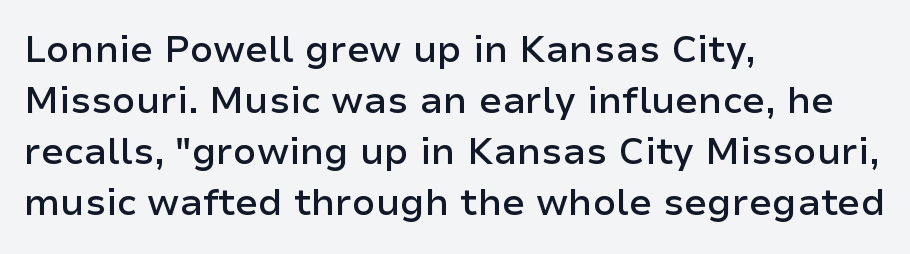
What stands out about the letter spacing? Nothing — it is the standard amount. Weight check: semibold — heavier than regular, not quite bold. The specimen omits any rule beneath the text block's lines. These lines are rendered in a variable-pitch font.
